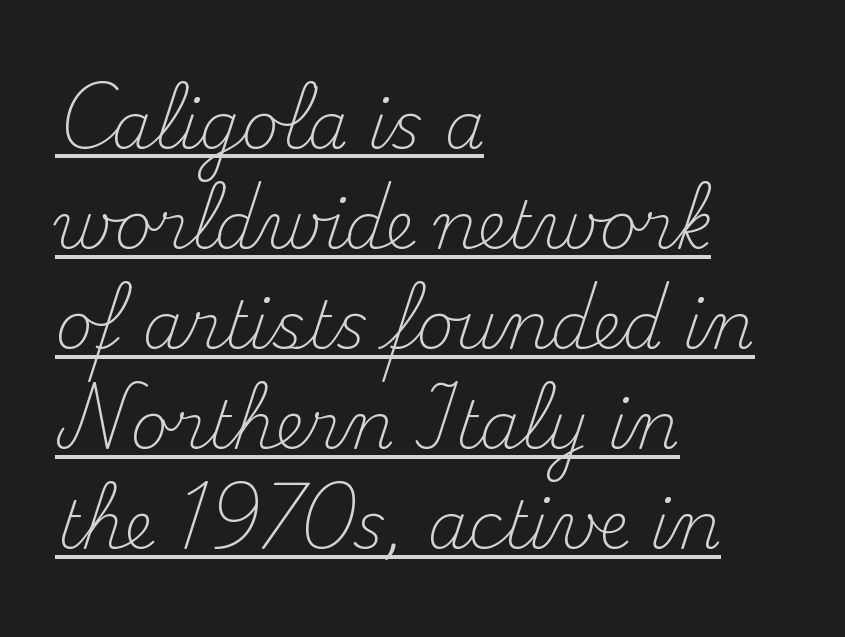
Q: Is the text bold? A: No.
Q: Is the text italic (slanted)? A: Yes.
Q: Is the typeface a serif or a sans-serif typeface? A: Serif.
Q: Is the text underlined? A: Yes.
Q: How is the paragraph aligned? A: Left-aligned.
Q: Is the spacing between letters normal or unusually wide? A: Normal.
Q: Is the spacing between lines tight, normal or loose? A: Normal.
Q: Width (condensed, normal, or wide)? A: Normal.
Q: Stroke contrast? A: Medium.
Q: x-height? A: Small.
Q: Monospaced? A: No.
